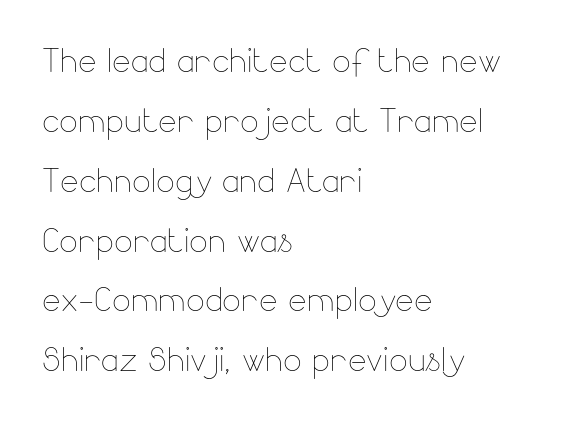
Compared with typical body copy, the letter spacing here is the same. How would I describe the line gaps? Plain and ordinary. Is this a fixed-width face? No — the glyphs have proportional, varying widths. Stroke mass is kept to a normal reading level or below. Is the block centered? No — it sits flush against the left margin.
